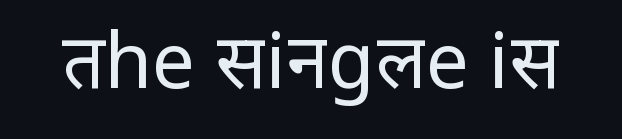
Q: Is the text bold? A: No.
Q: Is the text italic (slanted)? A: No, it is upright.
Q: Is the typeface a serif or a sans-serif typeface? A: Sans-serif.
Q: Is the text underlined? A: No.
Q: Is the spacing between letters normal or unusually wide? A: Normal.
Q: Width (condensed, normal, or wide)? A: Normal.
Q: Stroke contrast? A: Low.
Q: x-height? A: Medium.
Q: Monospaced? A: No.
